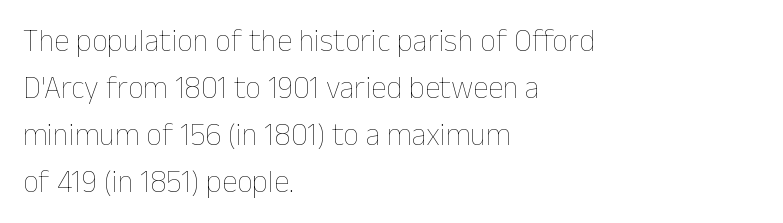
{"italic": "no", "bold": "no", "weight": "thin", "width": "normal", "stroke_contrast": "low", "x_height": "medium", "monospaced": "no", "underline": "no", "align": "left", "line_spacing": "normal", "line_spacing_ratio": 1.52, "letter_spacing": "normal", "letter_spacing_em": 0.0, "glyph_px": 31}
